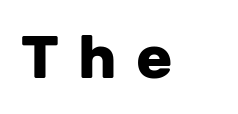
The image shows 60 px heavy sans-serif type, upright; set unusually wide letter spacing (+0.32 em), not underlined; low stroke contrast and a medium x-height.
